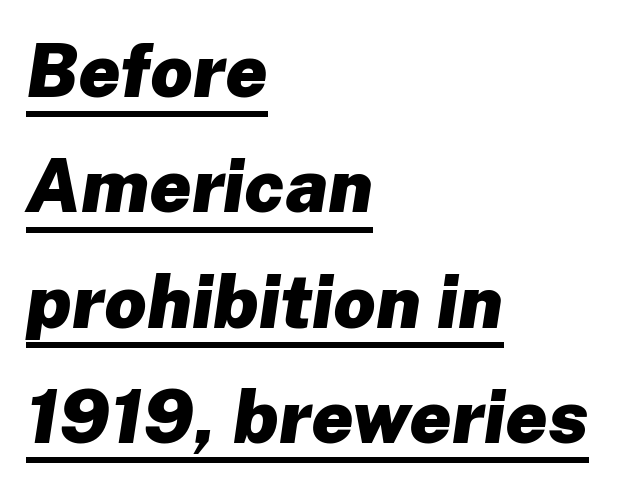
Line starts are locked; line ends wander. Is the type slanted? Yes — the strokes lean at a clear angle. The passage shown has conventional tracking throughout. Like a heading marked for emphasis, these lines bear an underscore. Note the varied advance widths — an 'i' is clearly narrower than an 'm'.
